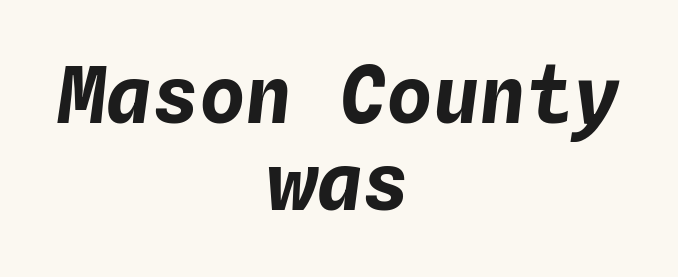
The image shows 78 px bold type, italic (leaning right), monospaced; set centered, tight line spacing (1.12x), normal letter spacing, not underlined; low stroke contrast and a medium x-height.
